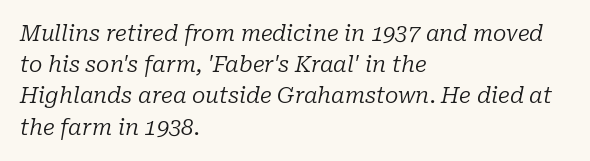
{"italic": "yes", "lean": "right", "slant_degrees": 10, "bold": "no", "underline": "no", "align": "left", "line_spacing": "normal", "line_spacing_ratio": 1.42, "letter_spacing": "normal", "letter_spacing_em": 0.0, "glyph_px": 22}
